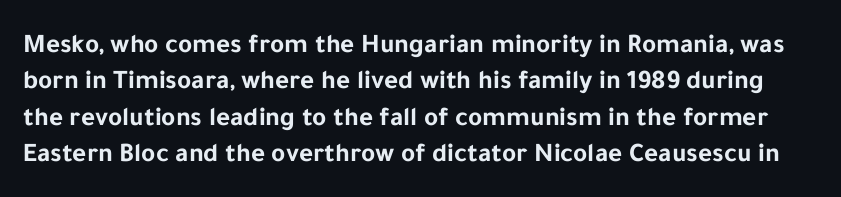
The image shows 27 px bold type, upright; set normal line spacing (1.35x), normal letter spacing, not underlined.
